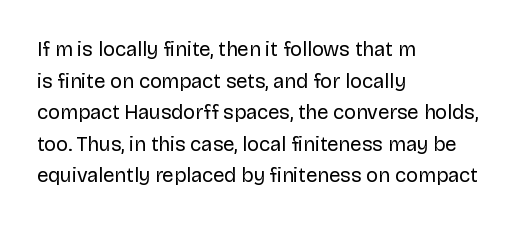
The image shows 20 px text type, upright; set left-aligned, normal line spacing (1.58x), normal letter spacing, not underlined.
